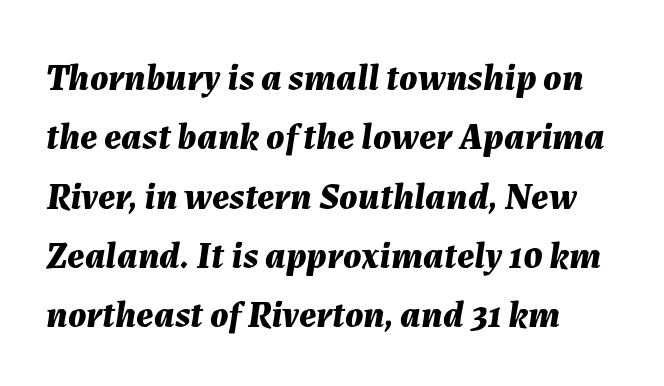
Q: Is the text bold? A: Yes.
Q: Is the text italic (slanted)? A: Yes, it leans right by about 7 degrees.
Q: Is the text underlined? A: No.
Q: How is the paragraph aligned? A: Left-aligned.
Q: Is the spacing between letters normal or unusually wide? A: Normal.
Q: Is the spacing between lines tight, normal or loose? A: Normal.
Q: Width (condensed, normal, or wide)? A: Normal.
Q: Stroke contrast? A: Medium.
Q: x-height? A: Medium.
Q: Monospaced? A: No.
